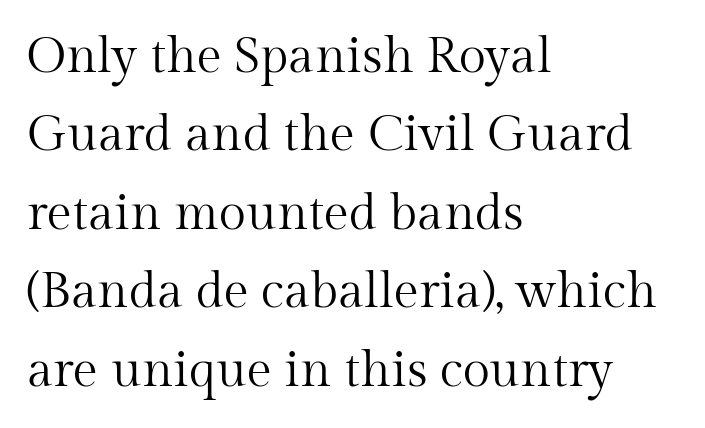
Only glyphs here, with clear space below each row. Typographically, this falls in the serif category. Every character sits straight up, as roman type does. Short and long lines alike share a common starting point at left. The passage shown is typed in a proportional face where columns would drift. Regular leading.
